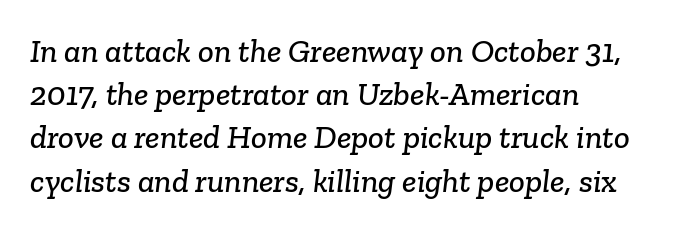
The image shows 33 px serif type; set left-aligned, normal line spacing (1.31x), normal letter spacing, not underlined; low stroke contrast and a medium x-height.
